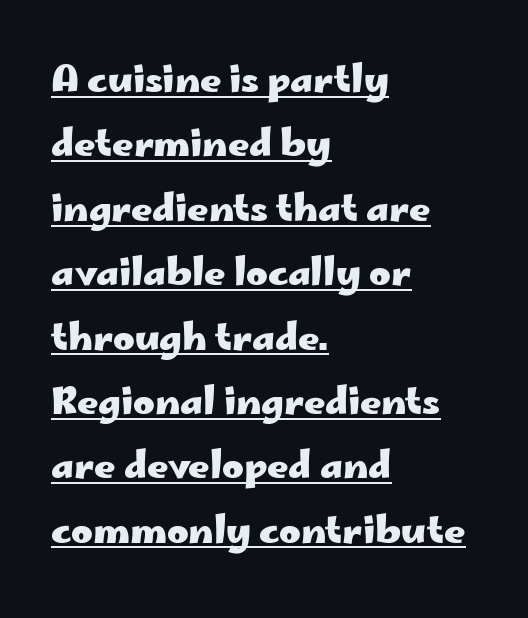
The image shows 37 px heavy, wide sans-serif type, upright; set left-aligned, line spacing 1.74x, normal letter spacing, underlined; low stroke contrast and a small x-height.
